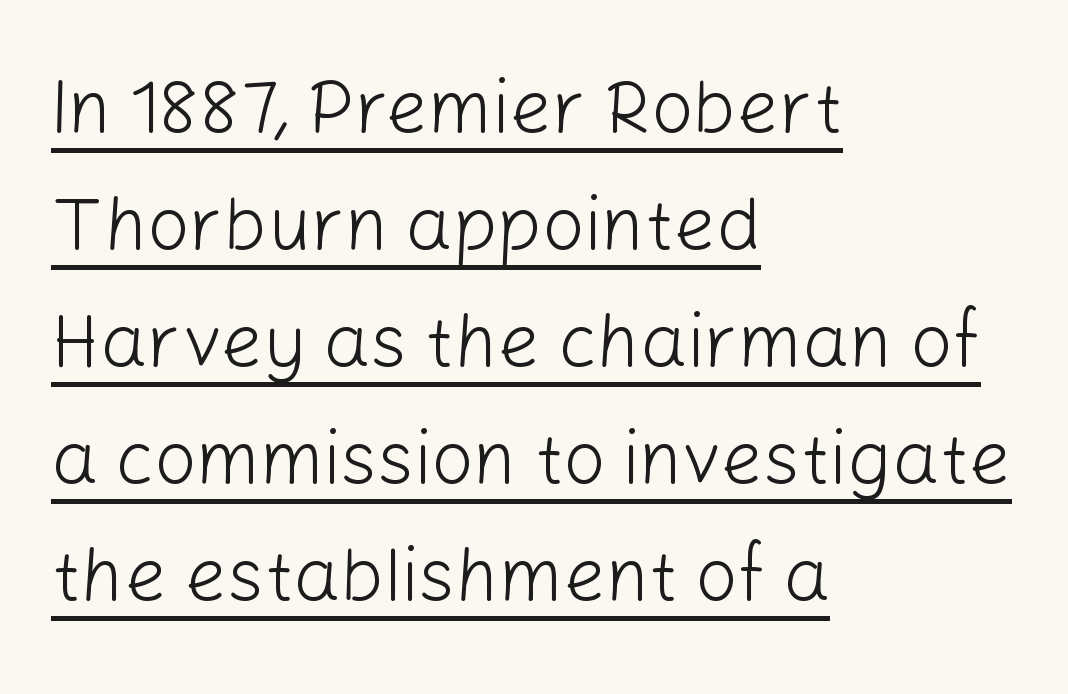
Q: Is the text bold? A: No.
Q: Is the text italic (slanted)? A: No, it is upright.
Q: Is the typeface a serif or a sans-serif typeface? A: Sans-serif.
Q: Is the text underlined? A: Yes.
Q: How is the paragraph aligned? A: Left-aligned.
Q: Is the spacing between letters normal or unusually wide? A: Normal.
Q: Is the spacing between lines tight, normal or loose? A: Normal.
Q: Width (condensed, normal, or wide)? A: Normal.
Q: Stroke contrast? A: Low.
Q: x-height? A: Medium.
Q: Monospaced? A: No.
